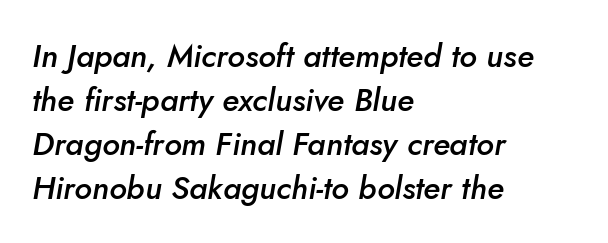
Q: Is the text bold? A: Semi-bold.
Q: Is the text italic (slanted)? A: Yes, it leans right by about 10 degrees.
Q: Is the text underlined? A: No.
Q: How is the paragraph aligned? A: Left-aligned.
Q: Is the spacing between letters normal or unusually wide? A: Normal.
Q: Is the spacing between lines tight, normal or loose? A: Normal.
Q: Width (condensed, normal, or wide)? A: Normal.
Q: Stroke contrast? A: Low.
Q: x-height? A: Small.
Q: Monospaced? A: No.
